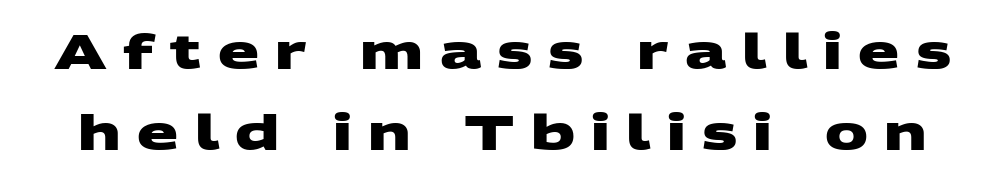
Q: Is the text bold? A: Yes.
Q: Is the typeface a serif or a sans-serif typeface? A: Sans-serif.
Q: Is the text underlined? A: No.
Q: Is the spacing between letters normal or unusually wide? A: Unusually wide.
Q: Is the spacing between lines tight, normal or loose? A: Normal.
Q: Width (condensed, normal, or wide)? A: Wide.
Q: Stroke contrast? A: Medium.
Q: x-height? A: Large.
Q: Monospaced? A: No.
